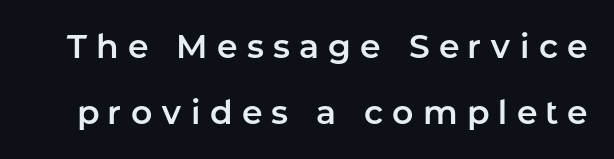
The designer went with a sans here, leaving each stem footless. Descenders hang freely into open space. Character widths vary here, with narrow letters taking less room than wide ones. Leading: increased. Here the glyphs are tracked loosely, breaking word shapes into spaced letters. Posture: vertical.
